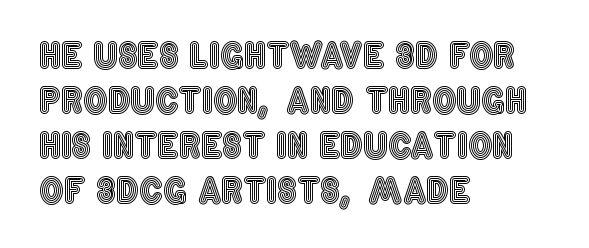
{"italic": "no", "width": "condensed", "x_height": "large", "monospaced": "no", "underline": "no", "align": "left", "line_spacing": "normal", "line_spacing_ratio": 1.32, "letter_spacing": "normal", "letter_spacing_em": 0.0, "glyph_px": 34}
